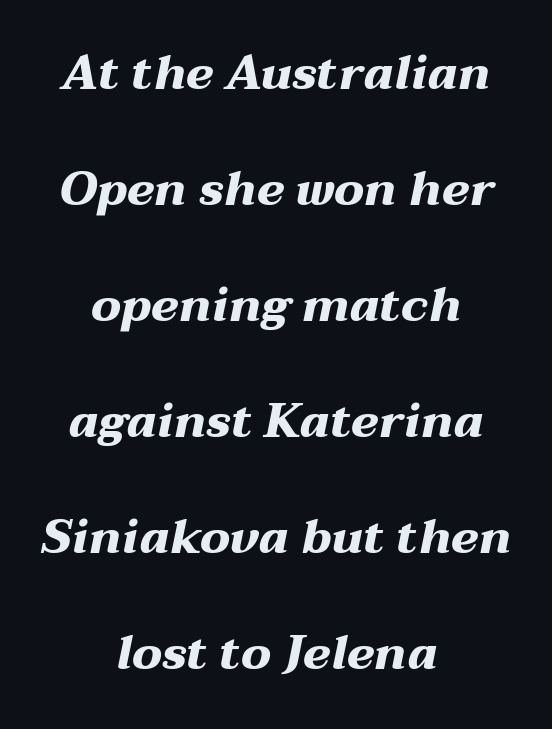
Do the characters align in a grid? No, the font is proportional. Tracking here is standard; glyphs follow each other at the usual distance. Designer's note — italics engaged. Interline gaps are noticeably wide in this sample. Weight: bold.
